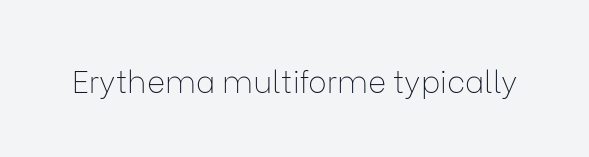
{"serif": "no", "italic": "no", "bold": "no", "weight": "thin", "width": "normal", "stroke_contrast": "low", "x_height": "medium", "monospaced": "no", "underline": "no", "letter_spacing": "normal", "letter_spacing_em": 0.0, "glyph_px": 31}
